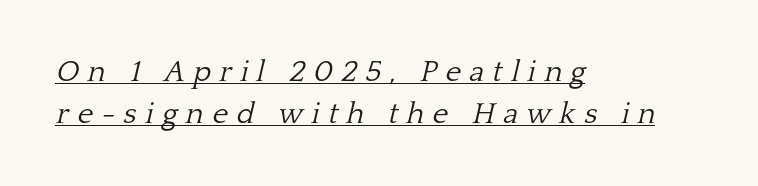
The image shows 30 px light serif type, italic (leaning right); set left-aligned, normal line spacing (1.4x), unusually wide letter spacing (+0.28 em), underlined; low stroke contrast and a medium x-height.
